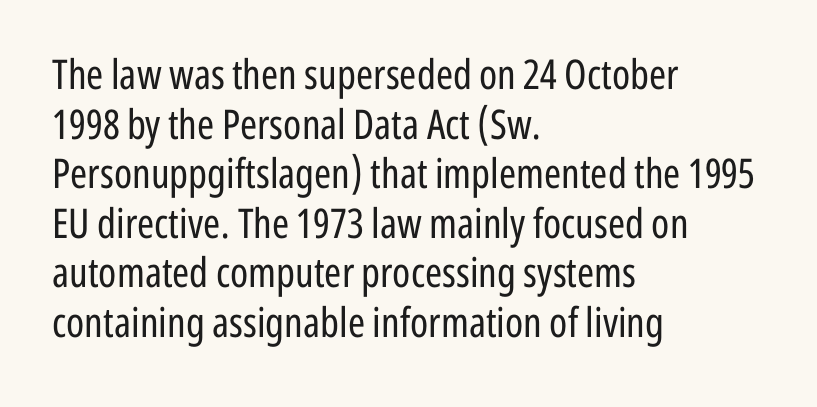
{"serif": "no", "italic": "no", "bold": "no", "weight": "regular", "width": "condensed", "stroke_contrast": "low", "x_height": "medium", "monospaced": "no", "underline": "no", "align": "left", "line_spacing_ratio": 1.21, "letter_spacing": "normal", "letter_spacing_em": 0.0, "glyph_px": 41}
